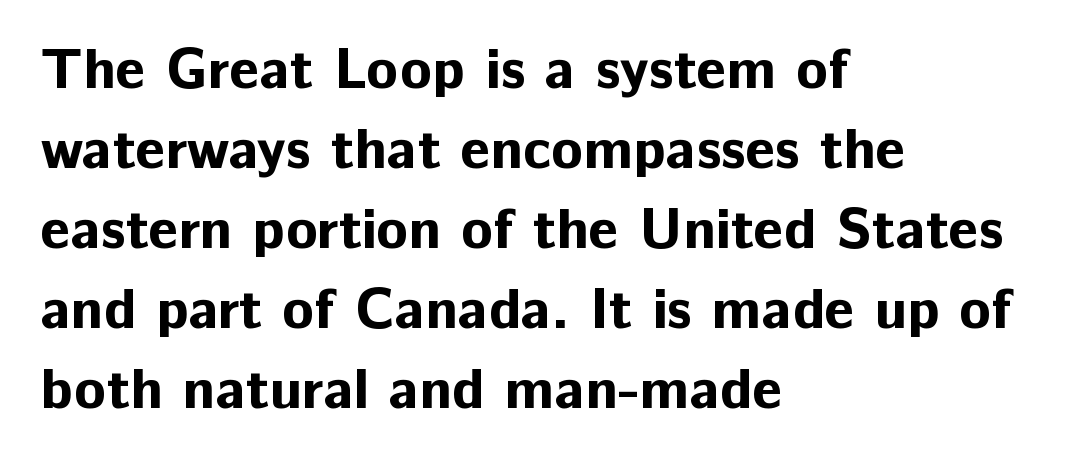
The image shows 58 px bold sans-serif type, upright; set left-aligned, normal line spacing (1.38x), normal letter spacing, not underlined; low stroke contrast and a medium x-height.
